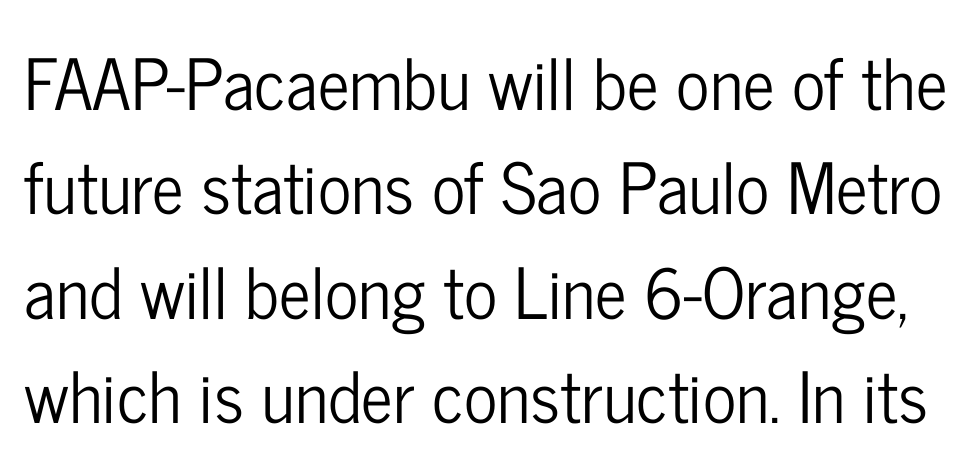
If you measured baseline to baseline, you'd find a middling distance. Observe the ordinary spacing: letters are neighbours, not strangers. Spacing verdict: proportional, widths tailored to each character. Just letters on the line, the space beneath them empty. These lines were composed using upright roman letters. Serifs: no, the terminals of the letterforms are clean.
